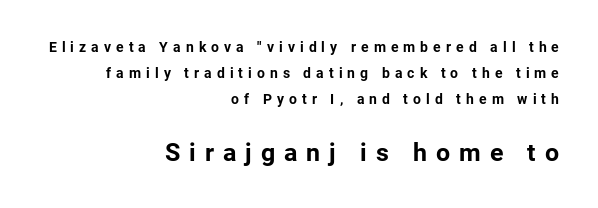
Q: Is the text bold? A: Yes.
Q: Is the text italic (slanted)? A: No, it is upright.
Q: Is the text underlined? A: No.
Q: How is the paragraph aligned? A: Right-aligned.
Q: Is the spacing between letters normal or unusually wide? A: Unusually wide.
Q: Which block of text is set in a larger size, the first (top) or the second (bottom)? A: The second (bottom) one.
